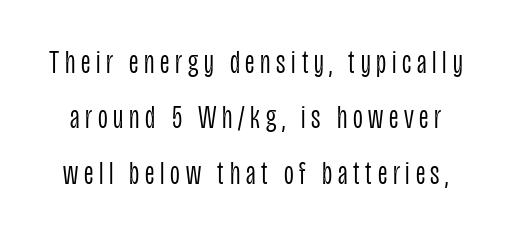
The image shows 34 px light, condensed sans-serif type, upright; set normal line spacing (1.63x), not underlined; low stroke contrast and a large x-height.
